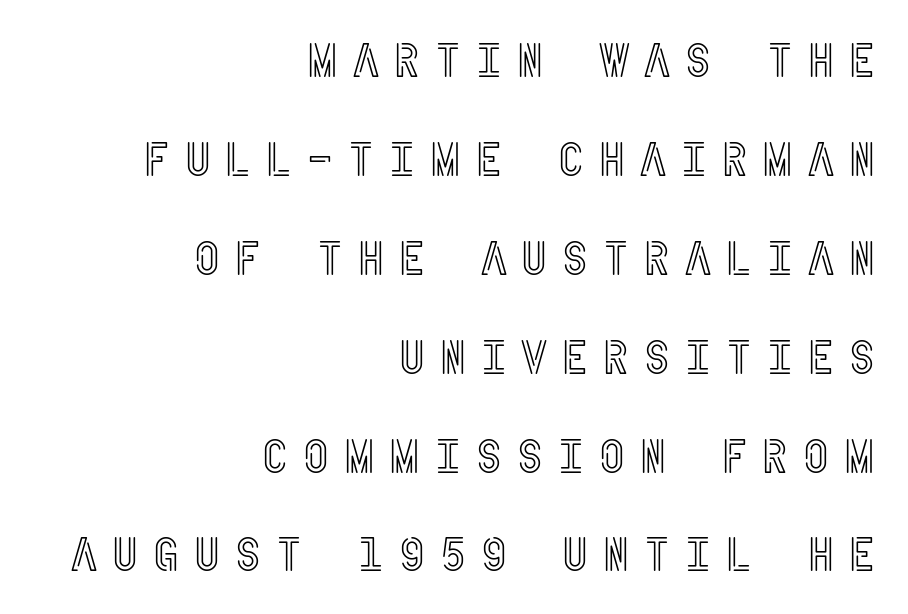
The image shows 48 px condensed type, upright; set right-aligned, loose line spacing (2.06x), unusually wide letter spacing (+0.27 em), not underlined; a large x-height.
